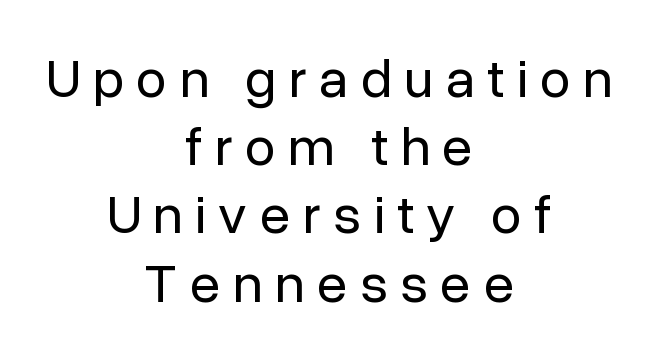
The image shows 55 px regular-weight sans-serif type, upright; set centered, line spacing 1.24x, unusually wide letter spacing (+0.23 em), not underlined; low stroke contrast and a medium x-height.
